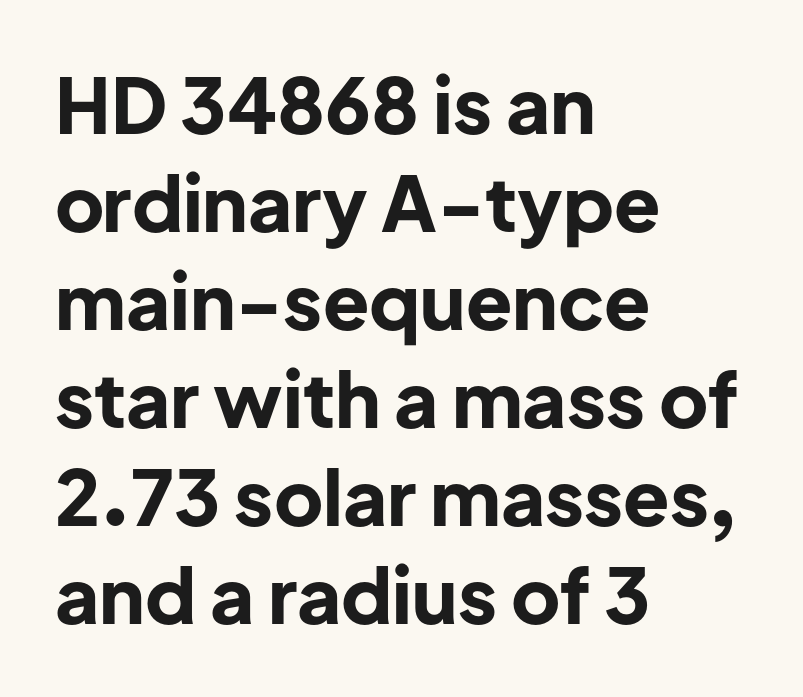
Q: Is the text bold? A: Yes.
Q: Is the text italic (slanted)? A: No, it is upright.
Q: Is the typeface a serif or a sans-serif typeface? A: Sans-serif.
Q: Is the text underlined? A: No.
Q: How is the paragraph aligned? A: Left-aligned.
Q: Is the spacing between letters normal or unusually wide? A: Normal.
Q: Is the spacing between lines tight, normal or loose? A: Normal.
Q: Width (condensed, normal, or wide)? A: Normal.
Q: Stroke contrast? A: Low.
Q: x-height? A: Medium.
Q: Monospaced? A: No.
